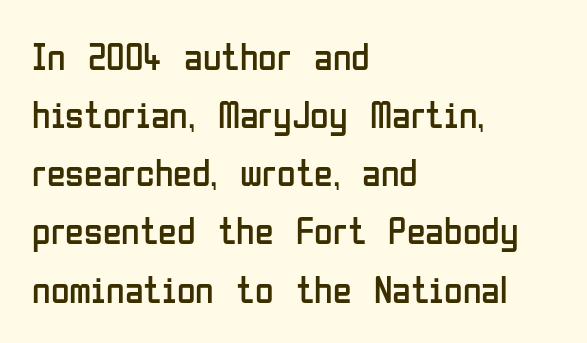
The image shows 38 px regular-weight, condensed sans-serif type, upright; set left-aligned, normal line spacing (1.53x), normal letter spacing, not underlined; low stroke contrast and a medium x-height.
